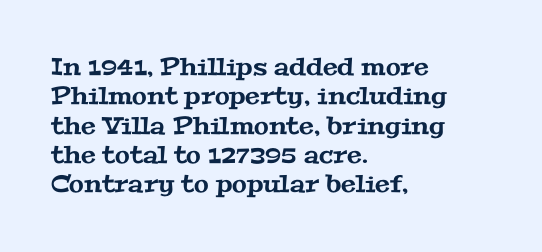
The image shows 24 px text type; set left-aligned, line spacing 1.22x, normal letter spacing, not underlined.
